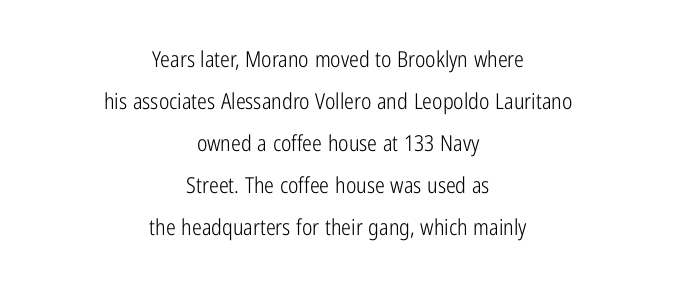
This sample uses an upright cut, with every glyph sitting square on the baseline. Only glyphs here, with clear space below each row. This is not heavy type; no bold has been used. Default kerning and tracking; the words read as compact shapes. Reading down the column, the eye jumps a long way to each next line. The rendering positions every line midway between the sides.
